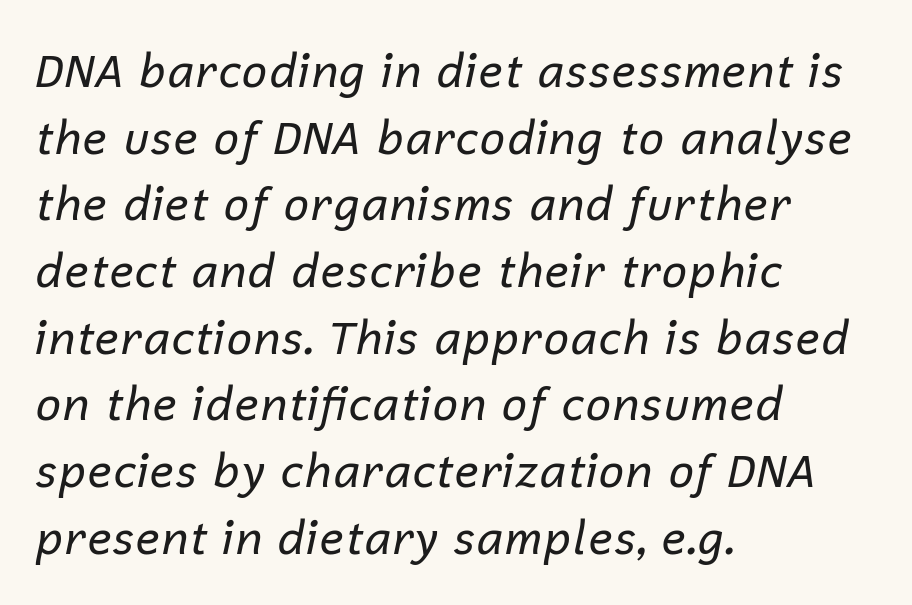
The image shows 46 px regular-weight type, italic (leaning right); set left-aligned, normal line spacing (1.45x), normal letter spacing, not underlined; low stroke contrast and a medium x-height.
